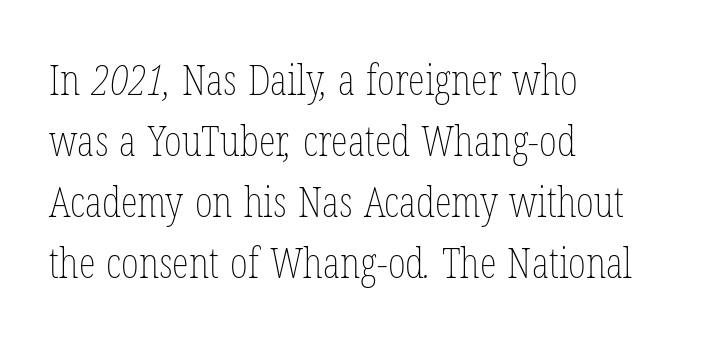
The image shows 43 px thin, condensed type; set left-aligned, normal line spacing (1.42x), normal letter spacing, not underlined; low stroke contrast and a medium x-height.
